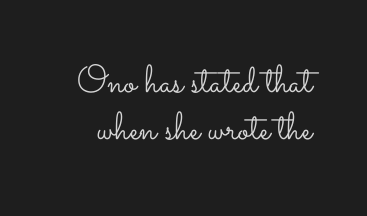
Q: Is the text bold? A: No.
Q: Is the text italic (slanted)? A: Yes.
Q: Is the text underlined? A: No.
Q: Is the spacing between letters normal or unusually wide? A: Normal.
Q: Width (condensed, normal, or wide)? A: Wide.
Q: Stroke contrast? A: Low.
Q: x-height? A: Small.
Q: Monospaced? A: No.
